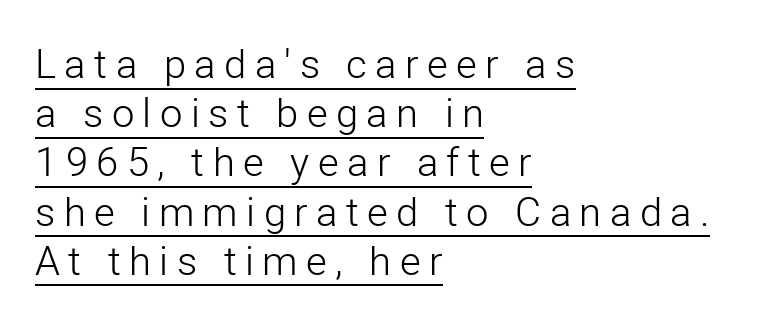
The image shows 40 px light sans-serif type, upright; set left-aligned, line spacing 1.23x, unusually wide letter spacing (+0.21 em), underlined; low stroke contrast and a medium x-height.
